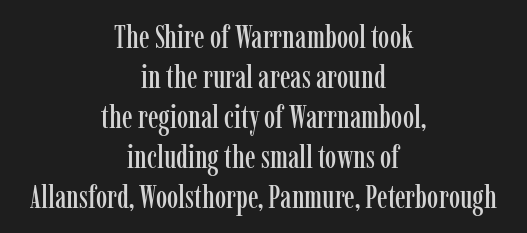
{"serif": "yes", "italic": "no", "width": "condensed", "stroke_contrast": "low", "x_height": "medium", "monospaced": "no", "underline": "no", "align": "center", "line_spacing": "normal", "line_spacing_ratio": 1.25, "letter_spacing": "normal", "letter_spacing_em": 0.0, "glyph_px": 32}
